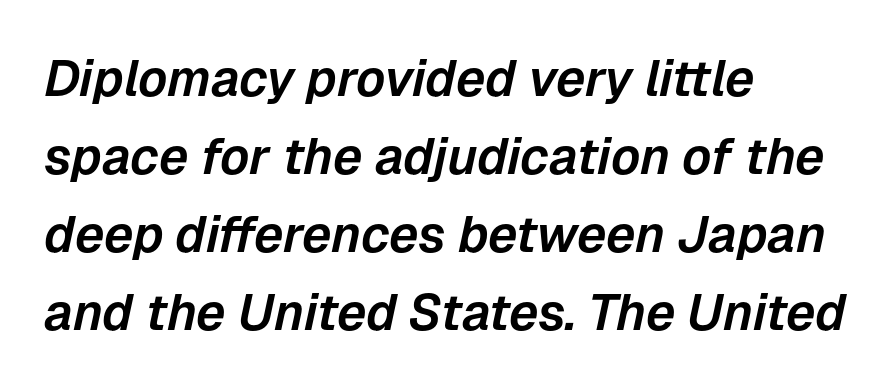
Q: Is the text italic (slanted)? A: Yes, it leans right by about 12 degrees.
Q: Is the text underlined? A: No.
Q: How is the paragraph aligned? A: Left-aligned.
Q: Is the spacing between letters normal or unusually wide? A: Normal.
Q: Is the spacing between lines tight, normal or loose? A: Normal.
Q: Width (condensed, normal, or wide)? A: Normal.
Q: Stroke contrast? A: Low.
Q: x-height? A: Medium.
Q: Monospaced? A: No.
